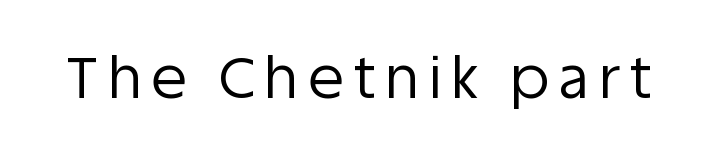
{"serif": "no", "italic": "no", "bold": "no", "weight": "regular", "width": "normal", "stroke_contrast": "low", "x_height": "large", "monospaced": "no", "underline": "no", "glyph_px": 58}
